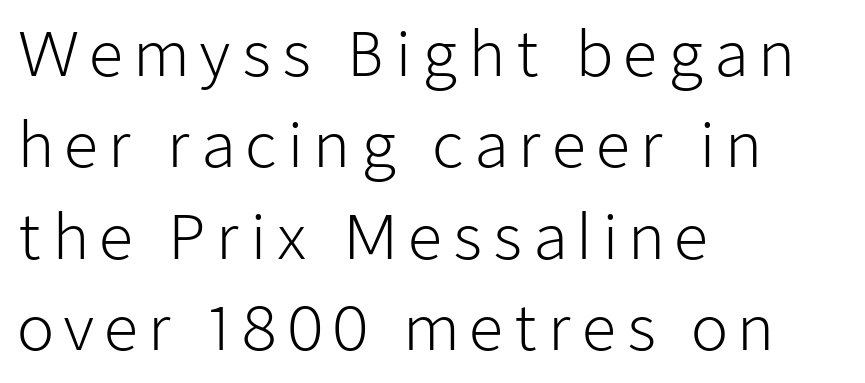
The vertical gap from one line to the next is medium. This is the regular roman posture of the typeface. Left-aligned paragraph, ragged on the right. This rendering employs a face without finishing strokes, i.e., a sans-serif.
